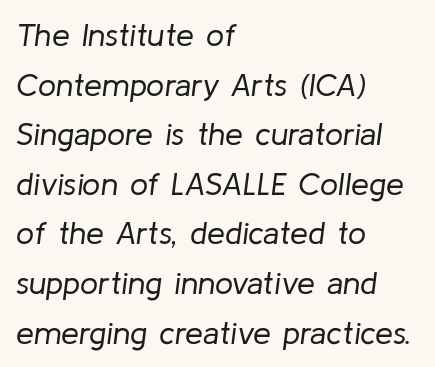
Q: Is the text bold? A: No.
Q: Is the text italic (slanted)? A: Yes, it leans right by about 8 degrees.
Q: Is the text underlined? A: No.
Q: How is the paragraph aligned? A: Left-aligned.
Q: Is the spacing between letters normal or unusually wide? A: Normal.
Q: Is the spacing between lines tight, normal or loose? A: Normal.
Q: Width (condensed, normal, or wide)? A: Normal.
Q: Stroke contrast? A: Low.
Q: x-height? A: Medium.
Q: Monospaced? A: No.
